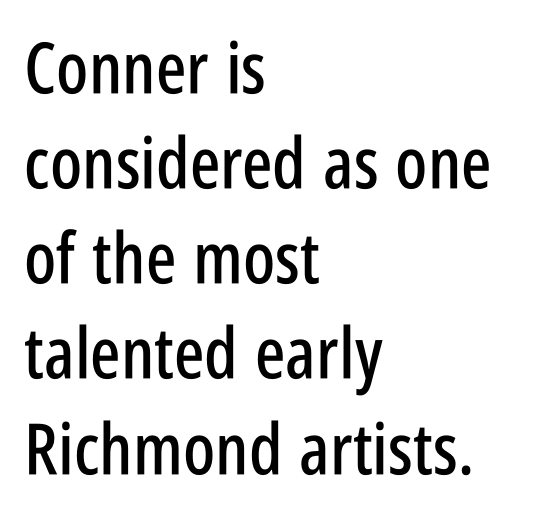
Q: Is the text italic (slanted)? A: No, it is upright.
Q: Is the typeface a serif or a sans-serif typeface? A: Sans-serif.
Q: Is the text underlined? A: No.
Q: How is the paragraph aligned? A: Left-aligned.
Q: Is the spacing between letters normal or unusually wide? A: Normal.
Q: Is the spacing between lines tight, normal or loose? A: Normal.
Q: Width (condensed, normal, or wide)? A: Condensed.
Q: Stroke contrast? A: Low.
Q: x-height? A: Large.
Q: Monospaced? A: No.
